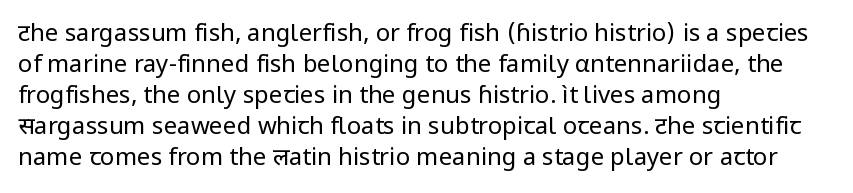
Q: Is the text bold? A: No.
Q: Is the text italic (slanted)? A: No, it is upright.
Q: Is the text underlined? A: No.
Q: How is the paragraph aligned? A: Left-aligned.
Q: Is the spacing between letters normal or unusually wide? A: Normal.
Q: Is the spacing between lines tight, normal or loose? A: Normal.
